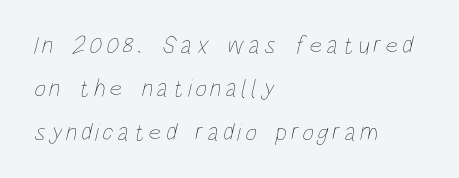
{"bold": "no", "underline": "no", "align": "left", "line_spacing_ratio": 1.74, "glyph_px": 25}
